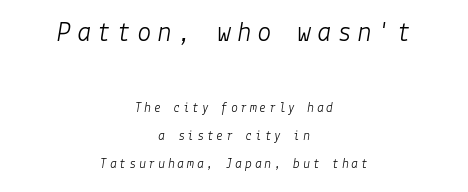
The image shows 29 px light type, italic (leaning right); set centered, loose line spacing (2.02x), not underlined; the first (top) block is 2.07x larger; low stroke contrast and a medium x-height.
